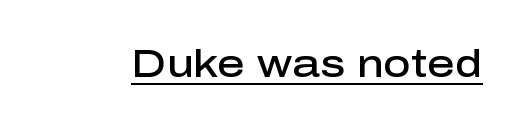
The image shows 38 px semibold sans-serif type, upright; set normal letter spacing, underlined; low stroke contrast and a medium x-height.
